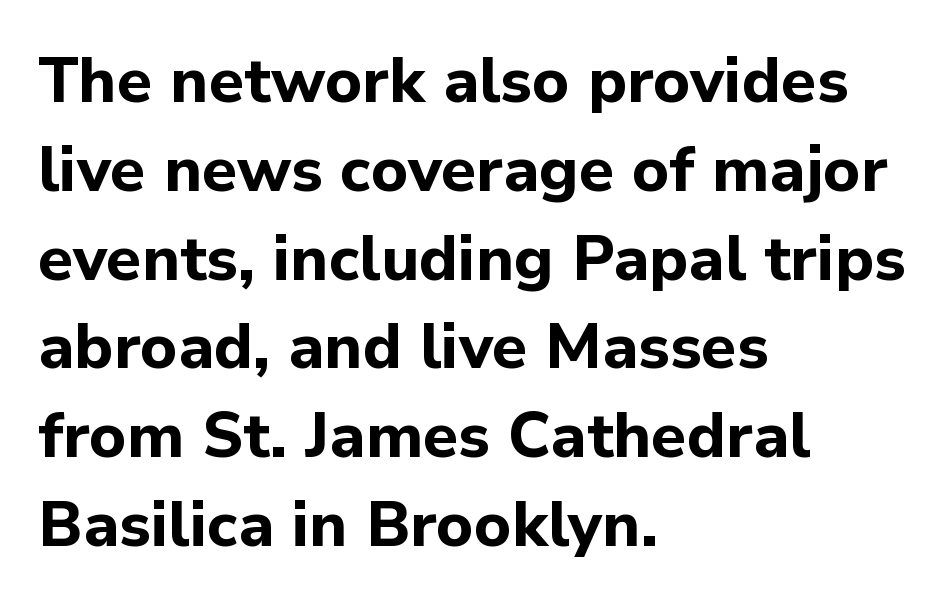
The image shows 63 px bold sans-serif type, upright; set left-aligned, normal line spacing (1.41x), normal letter spacing, not underlined; low stroke contrast and a medium x-height.
